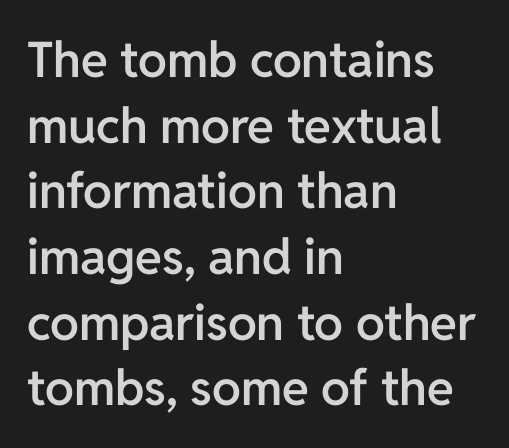
Check where the strokes stop: nothing finishes them off — pure sans. Words appear dense and cohesive because spacing is normal. Left-aligned paragraph, ragged on the right. This is moderately heavy type, rendered in semibold. The rows are spaced the way most documents space them. Looks like regular typesetting: each glyph gets only the width it needs.
